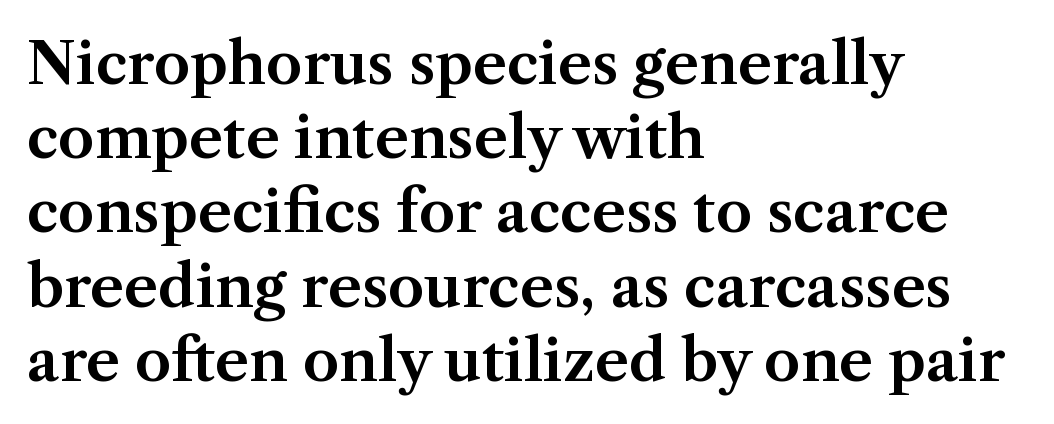
{"serif": "yes", "italic": "no", "width": "normal", "stroke_contrast": "medium", "x_height": "medium", "monospaced": "no", "underline": "no", "align": "left", "line_spacing": "normal", "line_spacing_ratio": 1.28, "letter_spacing": "normal", "letter_spacing_em": 0.0, "glyph_px": 58}
